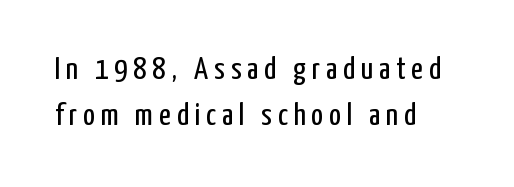
{"serif": "no", "italic": "no", "bold": "no", "weight": "regular", "width": "condensed", "stroke_contrast": "low", "x_height": "medium", "monospaced": "no", "underline": "no", "align": "left", "line_spacing": "normal", "line_spacing_ratio": 1.43, "glyph_px": 32}
